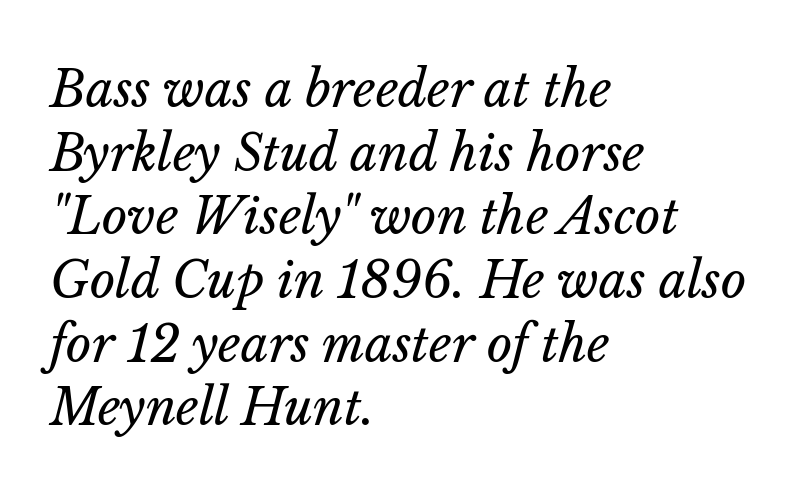
Q: Is the text bold? A: No.
Q: Is the text italic (slanted)? A: Yes, it leans right by about 14 degrees.
Q: Is the text underlined? A: No.
Q: How is the paragraph aligned? A: Left-aligned.
Q: Is the spacing between letters normal or unusually wide? A: Normal.
Q: Is the spacing between lines tight, normal or loose? A: Normal.
Q: Width (condensed, normal, or wide)? A: Normal.
Q: Stroke contrast? A: Low.
Q: x-height? A: Medium.
Q: Monospaced? A: No.
